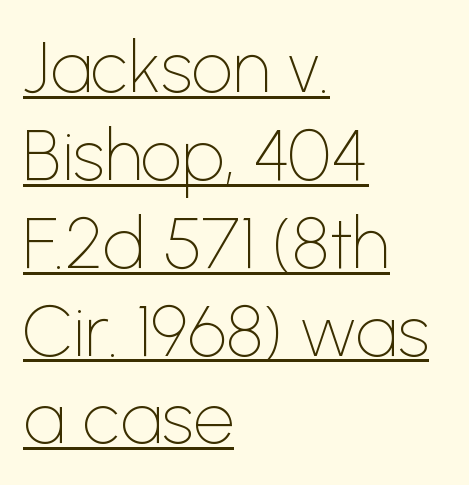
Q: Is the text bold? A: No.
Q: Is the text italic (slanted)? A: No, it is upright.
Q: Is the typeface a serif or a sans-serif typeface? A: Sans-serif.
Q: Is the text underlined? A: Yes.
Q: How is the paragraph aligned? A: Left-aligned.
Q: Is the spacing between letters normal or unusually wide? A: Normal.
Q: Width (condensed, normal, or wide)? A: Normal.
Q: Stroke contrast? A: Low.
Q: x-height? A: Medium.
Q: Monospaced? A: No.
